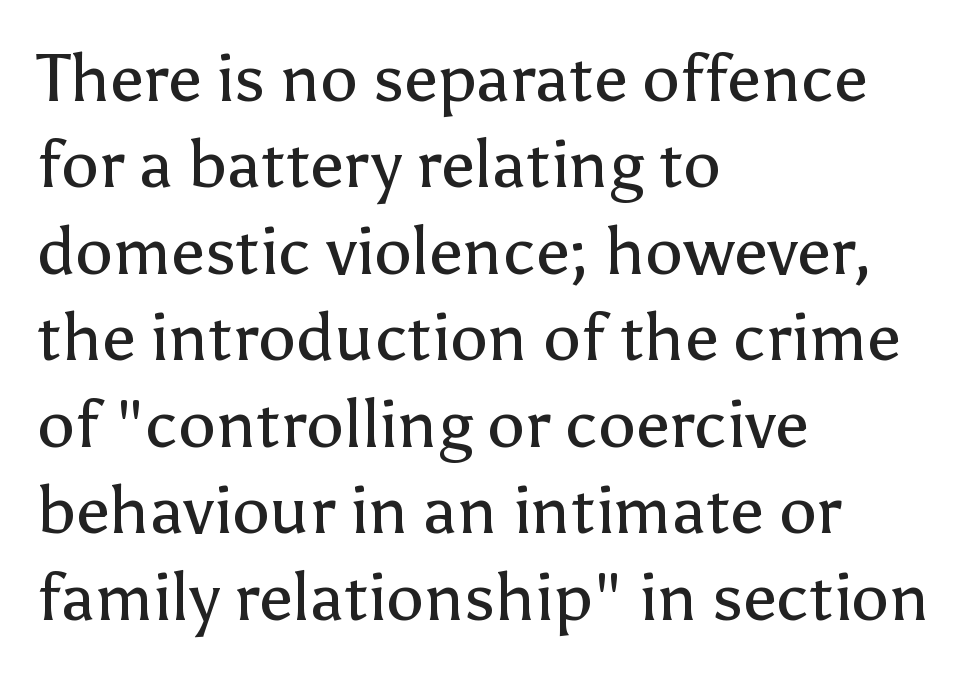
The image shows 67 px regular-weight sans-serif type, upright; set left-aligned, normal line spacing (1.29x), normal letter spacing, not underlined; low stroke contrast and a medium x-height.
